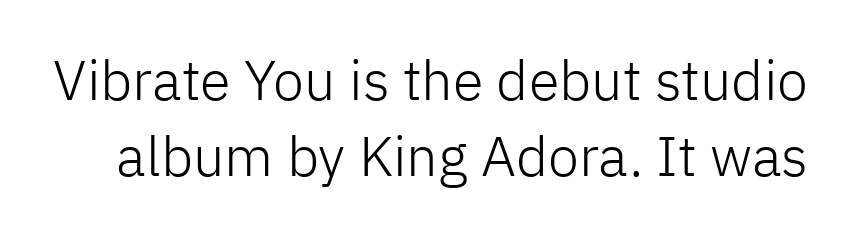
Q: Is the text bold? A: No.
Q: Is the text italic (slanted)? A: No, it is upright.
Q: Is the typeface a serif or a sans-serif typeface? A: Sans-serif.
Q: Is the text underlined? A: No.
Q: Is the spacing between letters normal or unusually wide? A: Normal.
Q: Is the spacing between lines tight, normal or loose? A: Normal.
Q: Width (condensed, normal, or wide)? A: Normal.
Q: Stroke contrast? A: Low.
Q: x-height? A: Medium.
Q: Monospaced? A: No.
